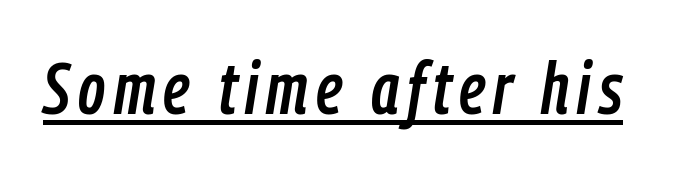
Has an underline been added? It has. A typesetter would call this proportional, since set widths differ per character. Characters are canted at an angle relative to the baseline's perpendicular.
